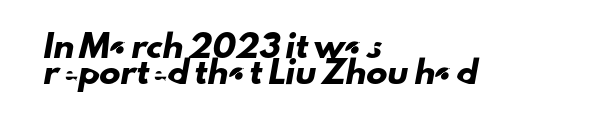
The image shows 21 px text type; set left-aligned, normal line spacing (1.25x), normal letter spacing, not underlined.
